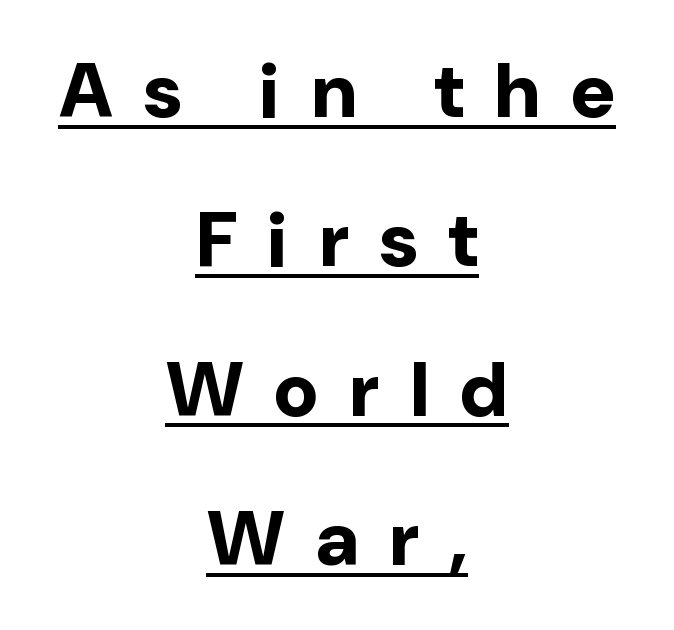
{"serif": "no", "italic": "no", "bold": "yes", "weight": "bold", "width": "normal", "stroke_contrast": "low", "x_height": "medium", "monospaced": "no", "underline": "yes", "align": "center", "line_spacing": "loose", "line_spacing_ratio": 1.94, "letter_spacing": "wide", "letter_spacing_em": 0.4, "glyph_px": 77}
